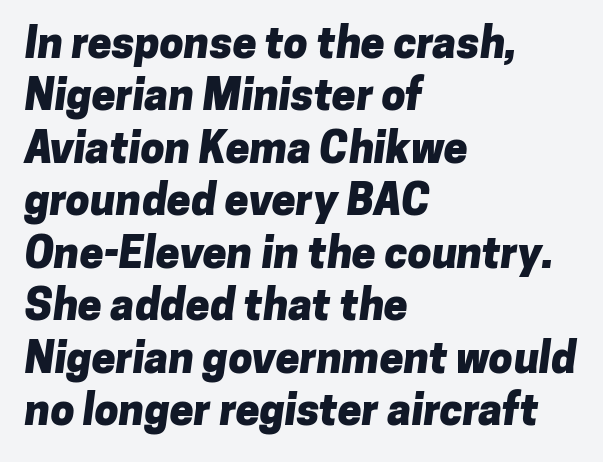
{"serif": "no", "bold": "yes", "weight": "heavy", "width": "normal", "stroke_contrast": "low", "x_height": "medium", "monospaced": "no", "underline": "no", "align": "left", "line_spacing_ratio": 1.22, "letter_spacing": "normal", "letter_spacing_em": 0.0, "glyph_px": 43}
